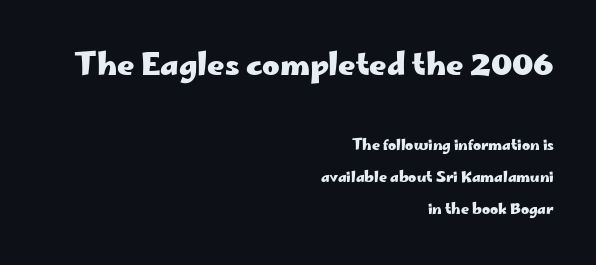
Is this a fixed-width face? No — the glyphs have proportional, varying widths. This sample uses a sans-serif face. This rendering leaves character spacing at its baseline value. Size hierarchy here favors the leading block over the trailing one. Line ends are locked; line starts wander. Designer's note — italics off, roman on.
